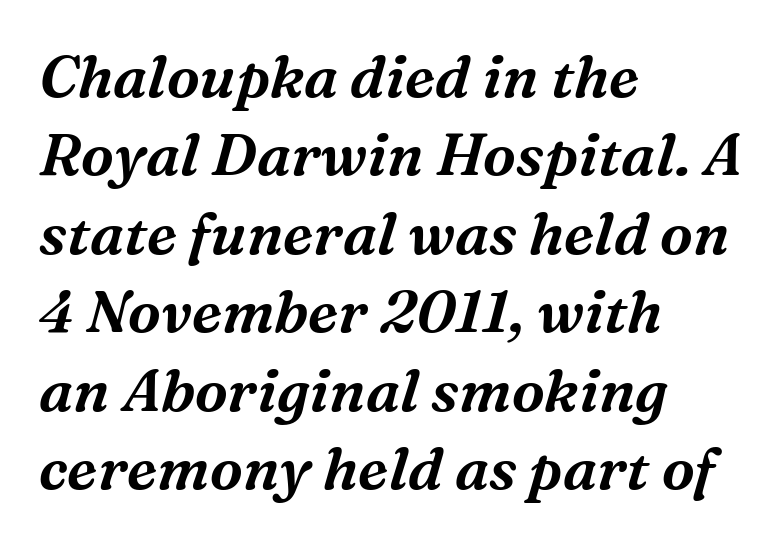
Q: Is the text italic (slanted)? A: Yes, it leans right by about 16 degrees.
Q: Is the typeface a serif or a sans-serif typeface? A: Serif.
Q: Is the text underlined? A: No.
Q: How is the paragraph aligned? A: Left-aligned.
Q: Is the spacing between letters normal or unusually wide? A: Normal.
Q: Is the spacing between lines tight, normal or loose? A: Normal.
Q: Width (condensed, normal, or wide)? A: Normal.
Q: Stroke contrast? A: Medium.
Q: x-height? A: Medium.
Q: Monospaced? A: No.
